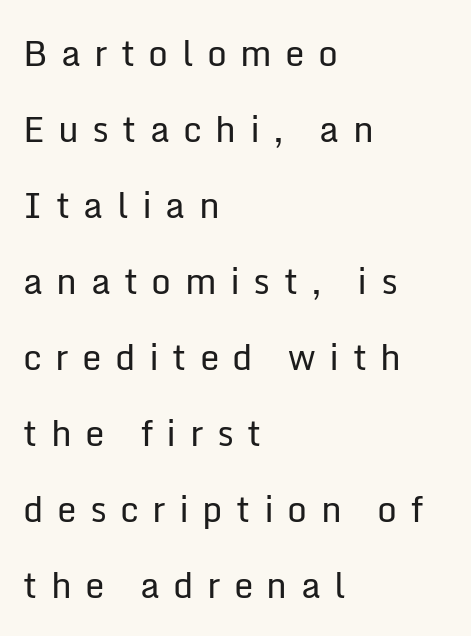
Q: Is the text bold? A: No.
Q: Is the text italic (slanted)? A: No, it is upright.
Q: Is the typeface a serif or a sans-serif typeface? A: Sans-serif.
Q: Is the text underlined? A: No.
Q: How is the paragraph aligned? A: Left-aligned.
Q: Is the spacing between letters normal or unusually wide? A: Unusually wide.
Q: Is the spacing between lines tight, normal or loose? A: Loose.
Q: Width (condensed, normal, or wide)? A: Normal.
Q: Stroke contrast? A: Low.
Q: x-height? A: Medium.
Q: Monospaced? A: No.
